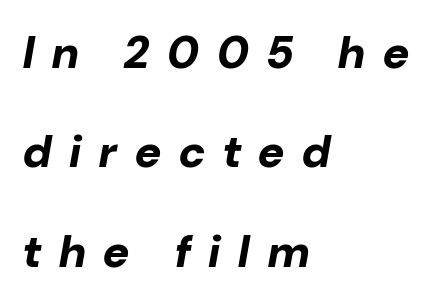
{"italic": "yes", "lean": "right", "slant_degrees": 10, "bold": "yes", "weight": "bold", "width": "normal", "stroke_contrast": "low", "x_height": "medium", "monospaced": "no", "underline": "no", "align": "left", "line_spacing": "loose", "line_spacing_ratio": 2.21, "letter_spacing": "wide", "letter_spacing_em": 0.4, "glyph_px": 45}
